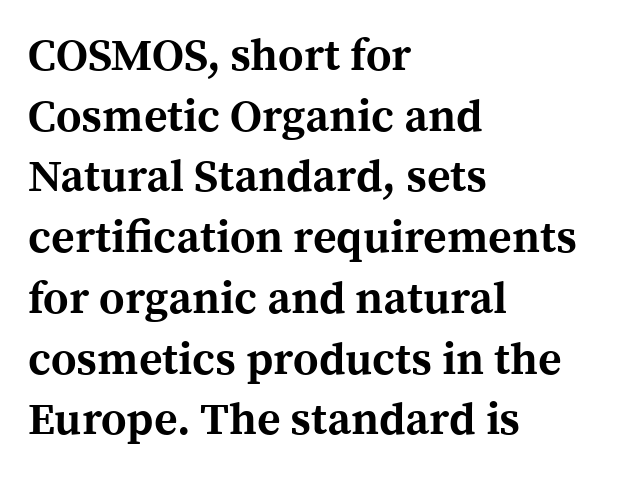
Q: Is the text bold? A: Yes.
Q: Is the text italic (slanted)? A: No, it is upright.
Q: Is the typeface a serif or a sans-serif typeface? A: Serif.
Q: Is the text underlined? A: No.
Q: How is the paragraph aligned? A: Left-aligned.
Q: Is the spacing between letters normal or unusually wide? A: Normal.
Q: Is the spacing between lines tight, normal or loose? A: Normal.
Q: Width (condensed, normal, or wide)? A: Normal.
Q: x-height? A: Medium.
Q: Monospaced? A: No.
